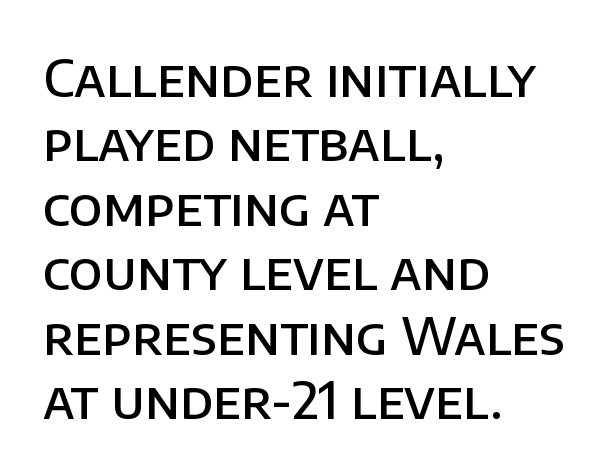
{"serif": "no", "italic": "no", "bold": "semi", "weight": "semibold", "width": "normal", "stroke_contrast": "low", "x_height": "large", "monospaced": "no", "underline": "no", "align": "left", "line_spacing_ratio": 1.24, "letter_spacing": "normal", "letter_spacing_em": 0.0, "glyph_px": 52}
